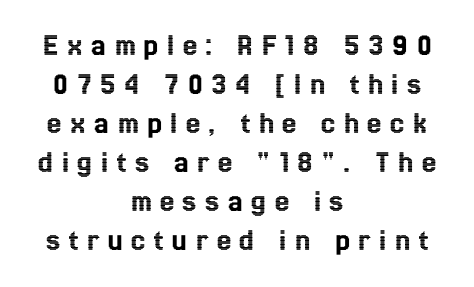
Q: Is the text italic (slanted)? A: No, it is upright.
Q: Is the text underlined? A: No.
Q: How is the paragraph aligned? A: Centered.
Q: Is the spacing between letters normal or unusually wide? A: Unusually wide.
Q: Width (condensed, normal, or wide)? A: Condensed.
Q: x-height? A: Medium.
Q: Monospaced? A: No.
